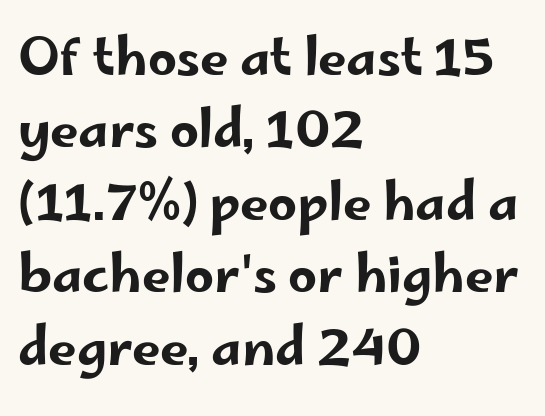
A roman cut, with each character standing at attention. Line beginnings align vertically; line endings do not. Look at the bottom of the vertical strokes: they stop flat, with no serifs. Clear beneath every line of the passage. No extra tracking has been applied to these lines. Here the designer chose a conventional face with non-uniform glyph widths.
